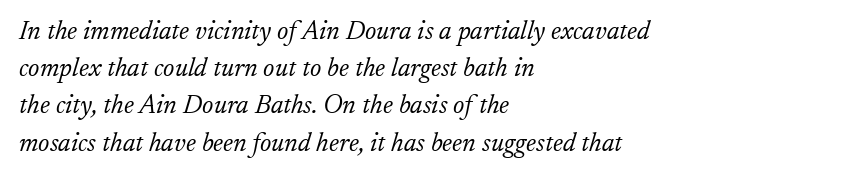
Q: Is the text bold? A: No.
Q: Is the text italic (slanted)? A: Yes, it leans right by about 17 degrees.
Q: Is the text underlined? A: No.
Q: How is the paragraph aligned? A: Left-aligned.
Q: Is the spacing between letters normal or unusually wide? A: Normal.
Q: Is the spacing between lines tight, normal or loose? A: Normal.
